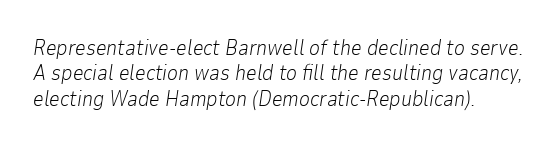
{"italic": "yes", "lean": "right", "slant_degrees": 9, "bold": "no", "underline": "no", "line_spacing_ratio": 1.21, "letter_spacing": "normal", "letter_spacing_em": 0.0, "glyph_px": 21}
